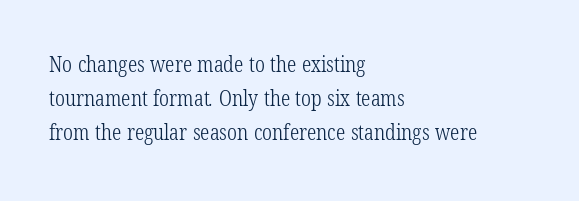
{"bold": "no", "underline": "no", "align": "left", "line_spacing": "normal", "line_spacing_ratio": 1.62, "letter_spacing": "normal", "letter_spacing_em": 0.0, "glyph_px": 21}
